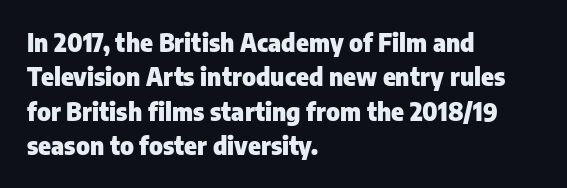
The passage shown is emphatically bold. The space directly below the letters is spotless. Italic? Not at all — the glyphs are vertical. The block of text has a typical density, with ordinary space between rows.
